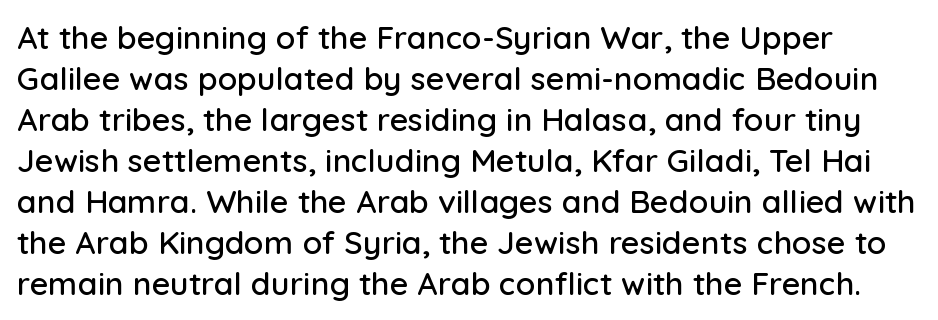
Q: Is the text italic (slanted)? A: No, it is upright.
Q: Is the typeface a serif or a sans-serif typeface? A: Sans-serif.
Q: Is the text underlined? A: No.
Q: Is the spacing between letters normal or unusually wide? A: Normal.
Q: Is the spacing between lines tight, normal or loose? A: Normal.
Q: Width (condensed, normal, or wide)? A: Normal.
Q: Stroke contrast? A: Low.
Q: x-height? A: Medium.
Q: Monospaced? A: No.
